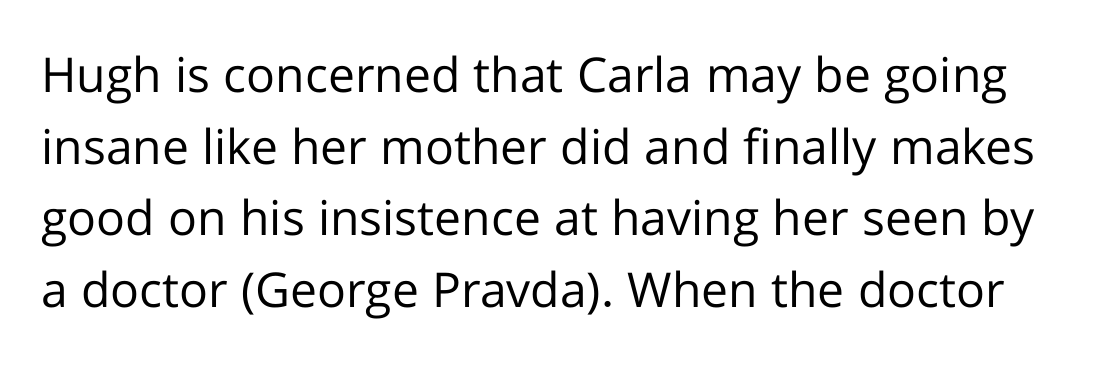
Q: Is the text bold? A: No.
Q: Is the text italic (slanted)? A: No, it is upright.
Q: Is the typeface a serif or a sans-serif typeface? A: Sans-serif.
Q: Is the text underlined? A: No.
Q: Is the spacing between letters normal or unusually wide? A: Normal.
Q: Is the spacing between lines tight, normal or loose? A: Normal.
Q: Width (condensed, normal, or wide)? A: Normal.
Q: Stroke contrast? A: Low.
Q: x-height? A: Medium.
Q: Monospaced? A: No.
